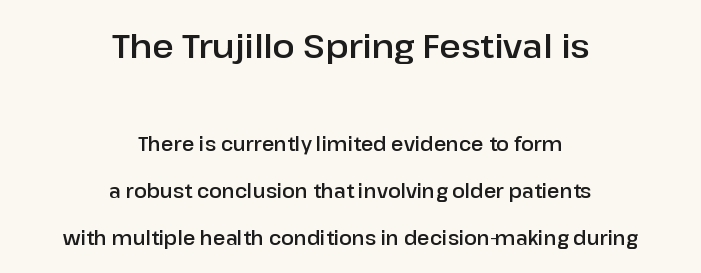
There is no visible air inserted between adjacent glyphs. The gap between lines stays unmarked. The rag falls on both sides of this text block equally. The specimen reads as upright at a glance. Type size steps down from the first block to the second.
